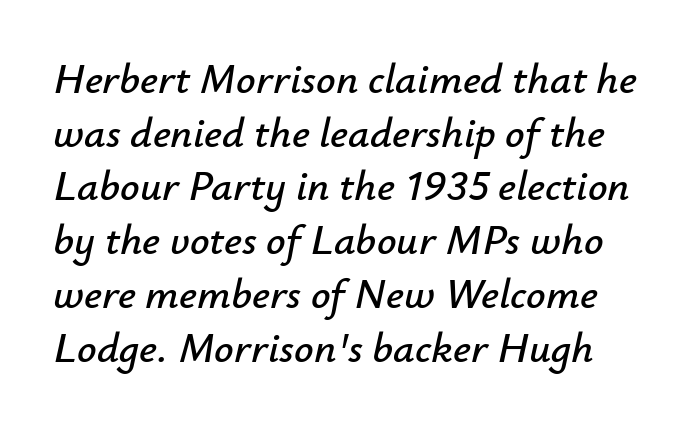
The image shows 43 px text type, italic (leaning right); set normal line spacing (1.25x), normal letter spacing, not underlined; low stroke contrast and a small x-height.
